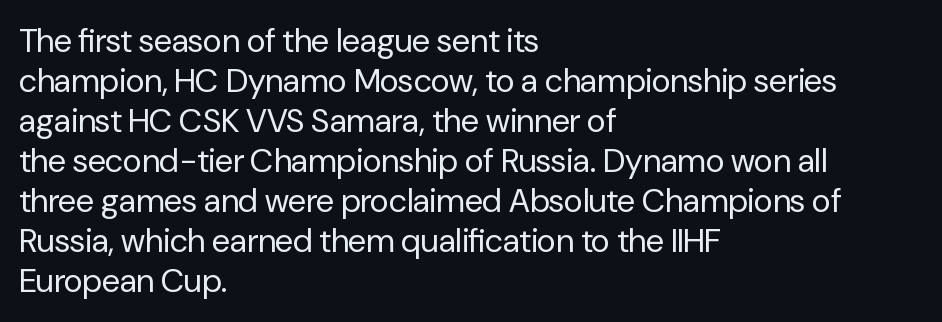
The face used here is proportionally spaced, like ordinary book or web type. The tracking reads as untouched default to a designer's eye. Style check: upright. The lines are quadded left.
